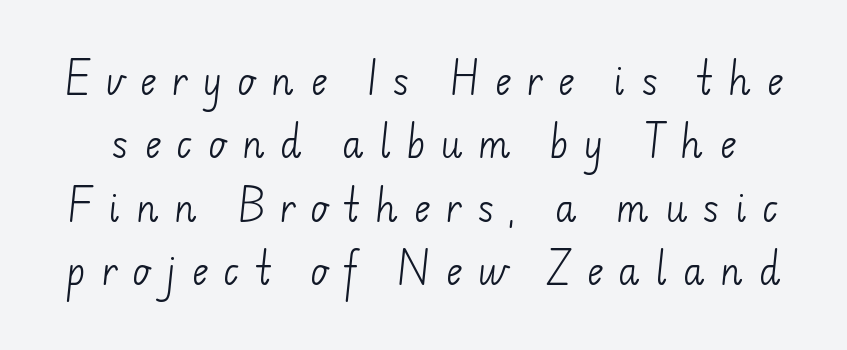
{"serif": "no", "bold": "no", "weight": "light", "width": "normal", "stroke_contrast": "low", "x_height": "small", "monospaced": "no", "underline": "no", "line_spacing_ratio": 1.76, "letter_spacing": "wide", "letter_spacing_em": 0.42, "glyph_px": 36}
